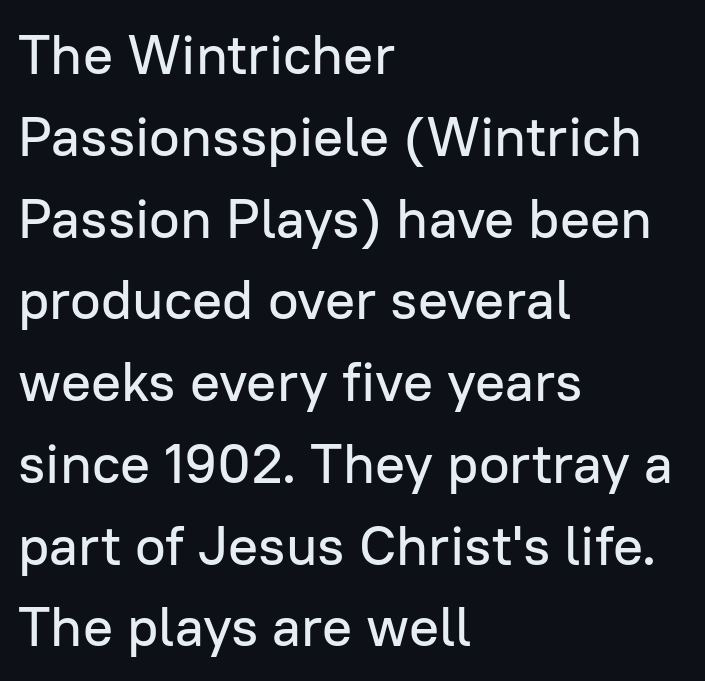
The image shows 56 px sans-serif type, upright; set left-aligned, normal line spacing (1.46x), normal letter spacing, not underlined; low stroke contrast and a medium x-height.
